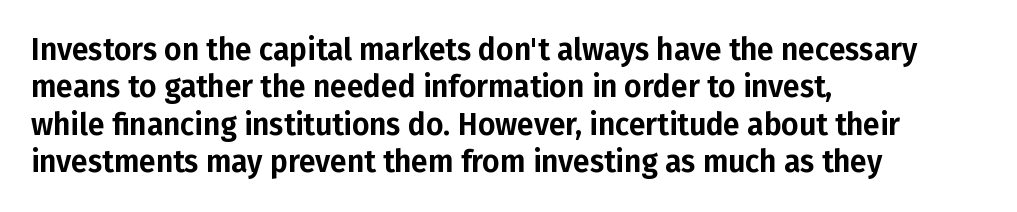
One-word summary of the alignment: left. You can tell it's not italic because the verticals are truly vertical. Bare-footed words on every line. This rendering employs a face without finishing strokes, i.e., a sans-serif. Compared with typical paragraphs, the rows here are spaced about the same. The line texture is even and compact thanks to regular tracking.
